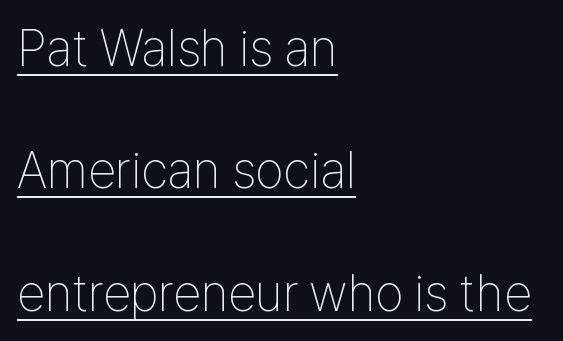
Q: Is the text bold? A: No.
Q: Is the text italic (slanted)? A: No, it is upright.
Q: Is the typeface a serif or a sans-serif typeface? A: Sans-serif.
Q: Is the text underlined? A: Yes.
Q: How is the paragraph aligned? A: Left-aligned.
Q: Is the spacing between letters normal or unusually wide? A: Normal.
Q: Is the spacing between lines tight, normal or loose? A: Loose.
Q: Width (condensed, normal, or wide)? A: Condensed.
Q: Stroke contrast? A: Low.
Q: x-height? A: Medium.
Q: Monospaced? A: No.
